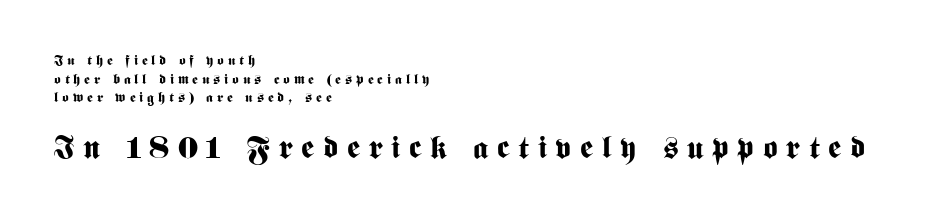
Q: Is the text bold? A: Yes.
Q: Is the text italic (slanted)? A: No, it is upright.
Q: Is the typeface a serif or a sans-serif typeface? A: Sans-serif.
Q: Is the text underlined? A: No.
Q: How is the paragraph aligned? A: Left-aligned.
Q: Is the spacing between letters normal or unusually wide? A: Unusually wide.
Q: Is the spacing between lines tight, normal or loose? A: Normal.
Q: Which block of text is set in a larger size, the first (top) or the second (bottom)? A: The second (bottom) one.
Q: Width (condensed, normal, or wide)? A: Condensed.
Q: Stroke contrast? A: Medium.
Q: x-height? A: Medium.
Q: Monospaced? A: No.
